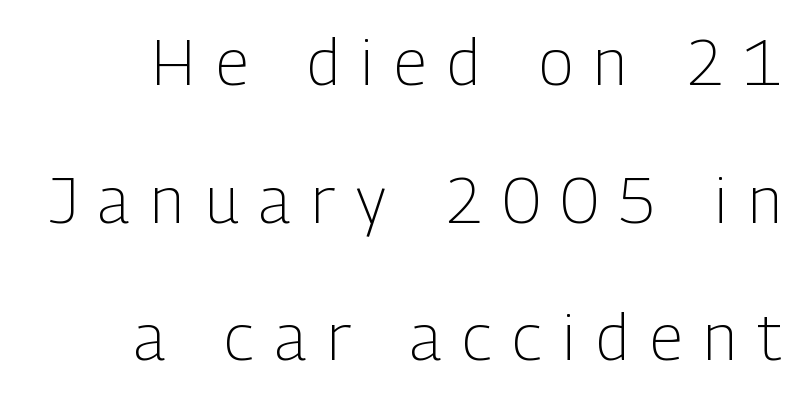
The image shows 64 px light, condensed sans-serif type, upright; set loose line spacing (2.15x), unusually wide letter spacing (+0.33 em), not underlined; low stroke contrast and a medium x-height.
